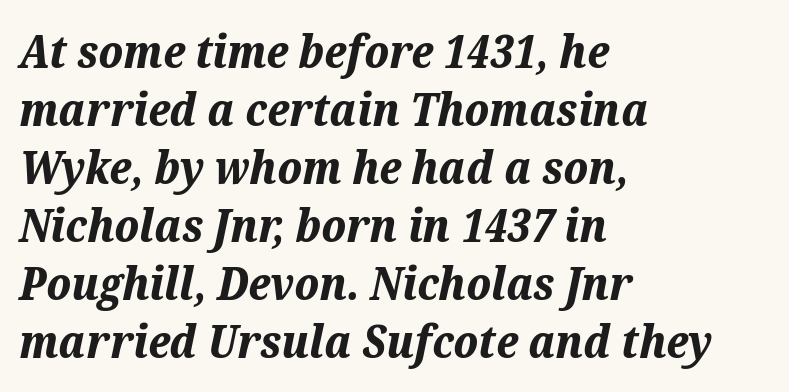
This is heavy type, rendered in bold. Clear beneath every line of the passage. Do the characters align in a grid? No, the font is proportional. Leftover space on each line is placed entirely after the last word. When letters slant like this, we call the style italic. Leading: standard.
